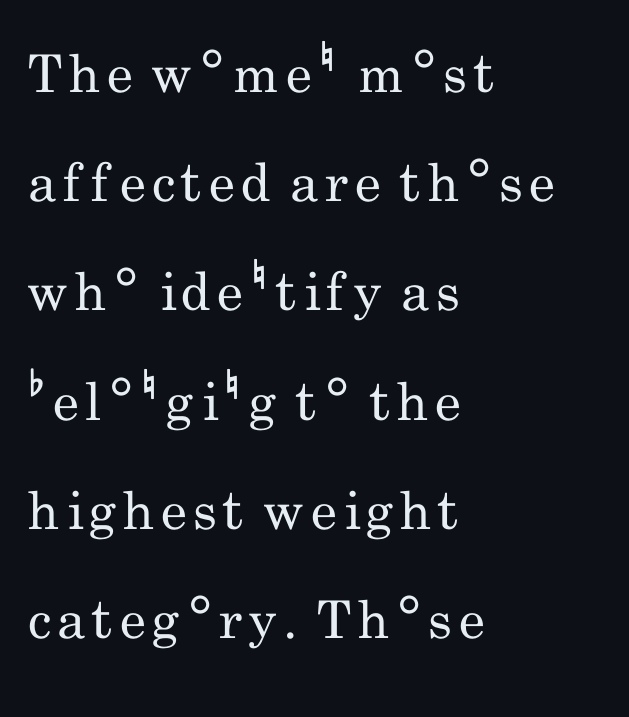
{"serif": "no", "italic": "no", "bold": "no", "weight": "regular", "width": "condensed", "stroke_contrast": "low", "x_height": "small", "monospaced": "no", "underline": "no", "align": "left", "line_spacing": "loose", "line_spacing_ratio": 2.1, "glyph_px": 52}
